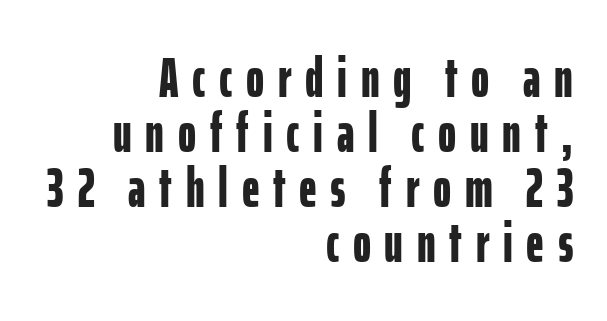
{"serif": "no", "italic": "no", "bold": "yes", "weight": "bold", "width": "condensed", "stroke_contrast": "low", "x_height": "medium", "monospaced": "no", "underline": "no", "align": "right", "line_spacing": "tight", "line_spacing_ratio": 1.0, "letter_spacing": "wide", "letter_spacing_em": 0.25, "glyph_px": 55}
